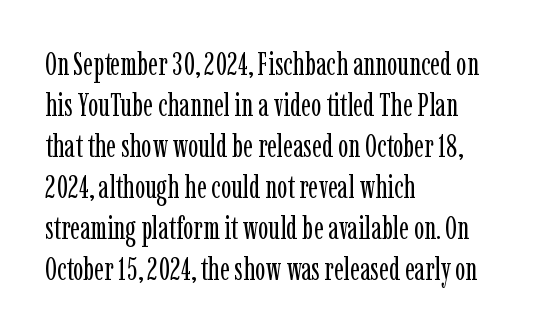
Q: Is the text bold? A: No.
Q: Is the text italic (slanted)? A: No, it is upright.
Q: Is the typeface a serif or a sans-serif typeface? A: Serif.
Q: Is the text underlined? A: No.
Q: How is the paragraph aligned? A: Left-aligned.
Q: Is the spacing between letters normal or unusually wide? A: Normal.
Q: Is the spacing between lines tight, normal or loose? A: Normal.
Q: Width (condensed, normal, or wide)? A: Condensed.
Q: Stroke contrast? A: Low.
Q: x-height? A: Medium.
Q: Monospaced? A: No.
